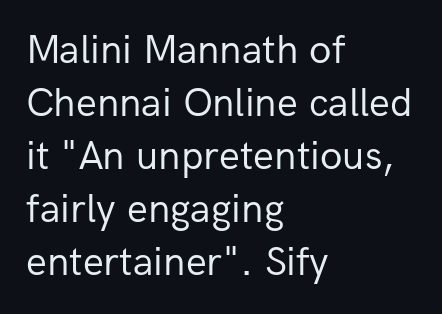
Q: Is the text bold? A: No.
Q: Is the text italic (slanted)? A: No, it is upright.
Q: Is the typeface a serif or a sans-serif typeface? A: Sans-serif.
Q: Is the text underlined? A: No.
Q: How is the paragraph aligned? A: Left-aligned.
Q: Is the spacing between letters normal or unusually wide? A: Normal.
Q: Is the spacing between lines tight, normal or loose? A: Normal.
Q: Width (condensed, normal, or wide)? A: Normal.
Q: Stroke contrast? A: Low.
Q: x-height? A: Medium.
Q: Monospaced? A: No.
